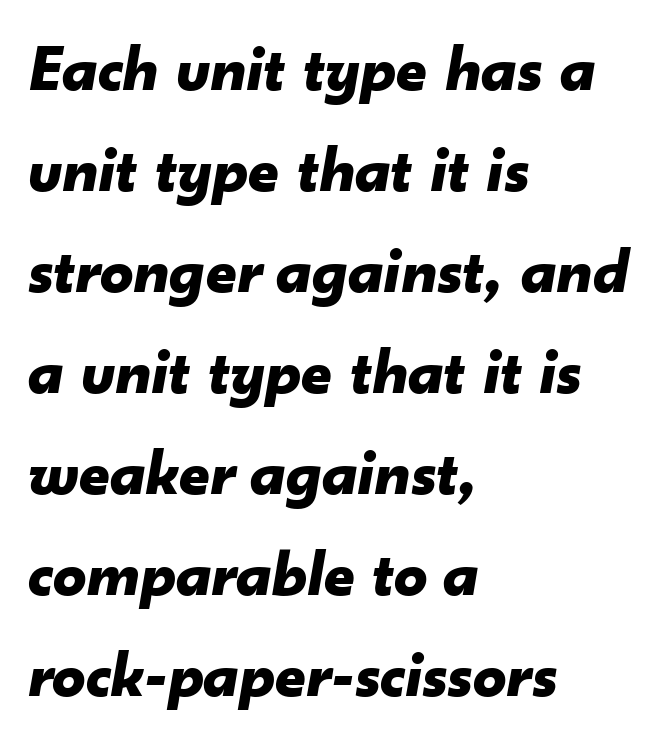
The letters sit at their default tracking, neither squeezed nor spread. Emphasis by weight is at full strength: bold. Evenly set lines give the paragraph a standard silhouette. Think of a printed novel: that variable character pitch is what you see here. A clean baseline with only descenders dipping below it. This is oblique type, the kind used for emphasis or titles.
